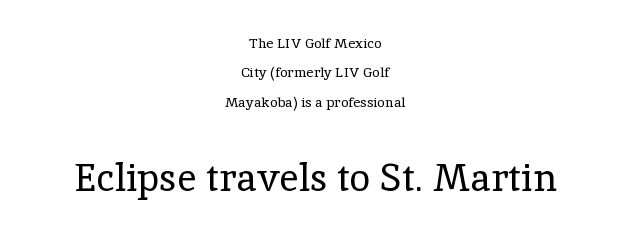
Leftover space on each line is divided equally before and after the words. One glance says open: line gaps are wider than usual. Notice how the stems are strictly vertical — no italics here. Is this a fixed-width face? No — the glyphs have proportional, varying widths.
